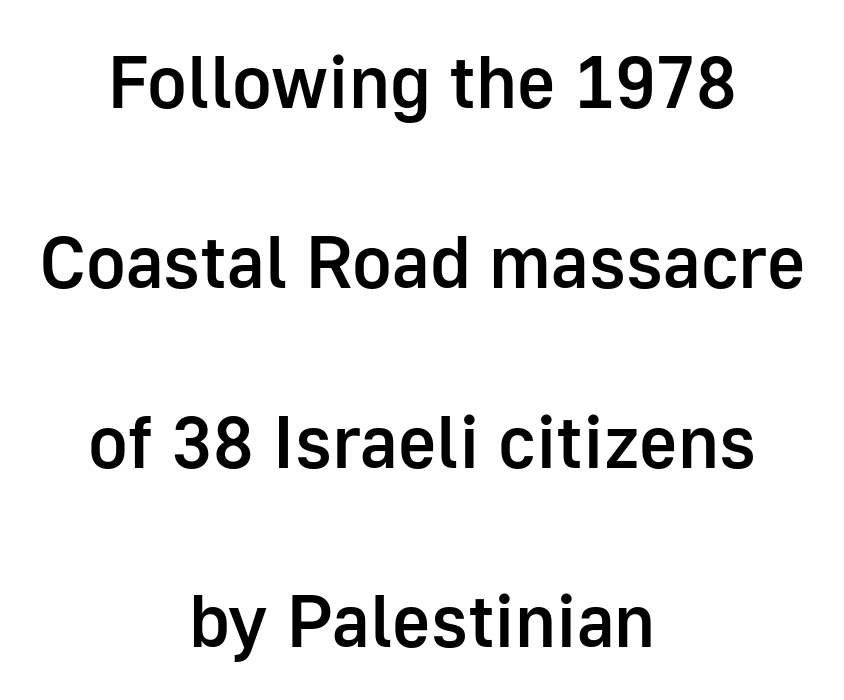
The image shows 74 px semibold sans-serif type, upright; set centered, loose line spacing (2.43x), normal letter spacing, not underlined; low stroke contrast and a medium x-height.
